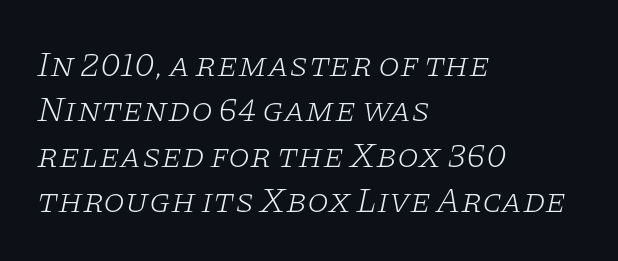
{"serif": "yes", "italic": "yes", "lean": "right", "slant_degrees": 11, "bold": "no", "weight": "light", "width": "wide", "stroke_contrast": "low", "x_height": "large", "monospaced": "no", "underline": "no", "align": "left", "line_spacing": "normal", "line_spacing_ratio": 1.3, "letter_spacing": "normal", "letter_spacing_em": 0.0, "glyph_px": 35}
